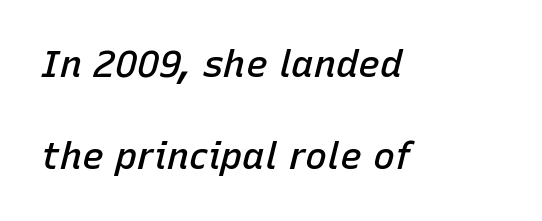
Q: Is the text bold? A: Semi-bold.
Q: Is the text italic (slanted)? A: Yes, it leans right by about 15 degrees.
Q: Is the text underlined? A: No.
Q: How is the paragraph aligned? A: Left-aligned.
Q: Is the spacing between letters normal or unusually wide? A: Normal.
Q: Is the spacing between lines tight, normal or loose? A: Loose.
Q: Width (condensed, normal, or wide)? A: Normal.
Q: Stroke contrast? A: Low.
Q: x-height? A: Medium.
Q: Monospaced? A: No.
